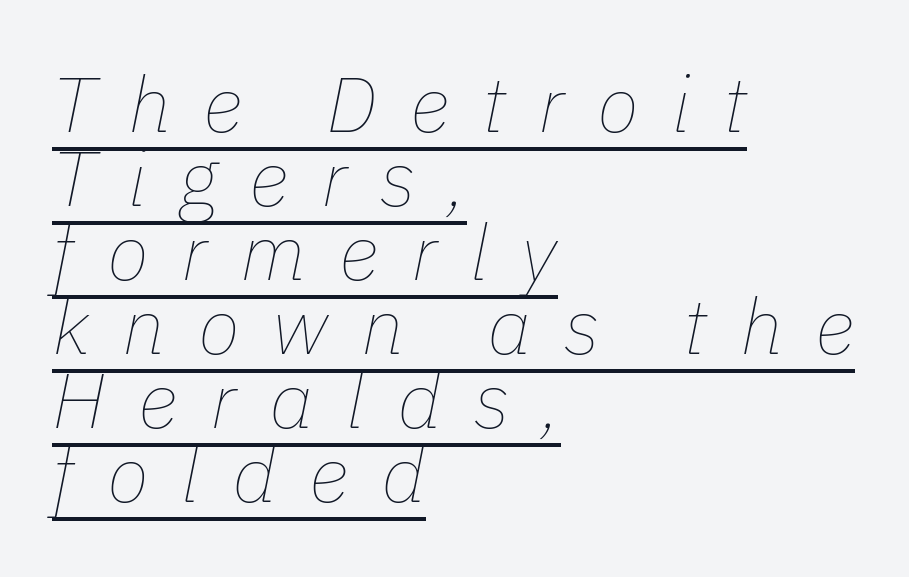
The image shows 78 px thin type, italic (leaning right); set left-aligned, tight line spacing (0.95x), unusually wide letter spacing (+0.42 em), underlined; low stroke contrast and a medium x-height.
